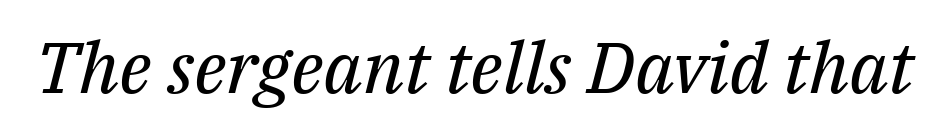
{"serif": "yes", "italic": "yes", "lean": "right", "slant_degrees": 14, "bold": "no", "weight": "regular", "width": "normal", "stroke_contrast": "medium", "x_height": "medium", "monospaced": "no", "underline": "no", "letter_spacing": "normal", "letter_spacing_em": 0.0, "glyph_px": 71}
